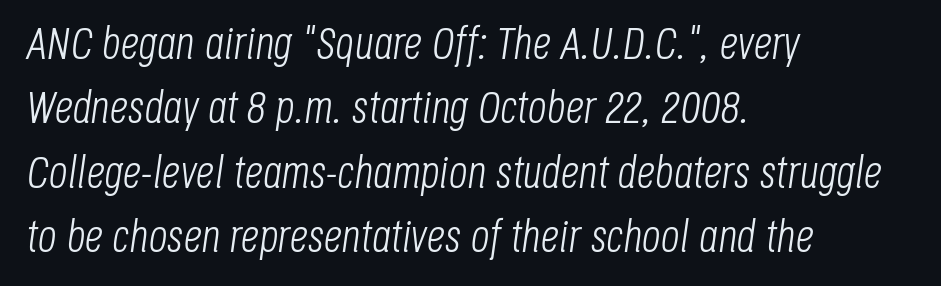
Q: Is the text bold? A: No.
Q: Is the text italic (slanted)? A: Yes, it leans right by about 8 degrees.
Q: Is the text underlined? A: No.
Q: How is the paragraph aligned? A: Left-aligned.
Q: Is the spacing between letters normal or unusually wide? A: Normal.
Q: Is the spacing between lines tight, normal or loose? A: Normal.
Q: Width (condensed, normal, or wide)? A: Condensed.
Q: Stroke contrast? A: Low.
Q: x-height? A: Large.
Q: Monospaced? A: No.
